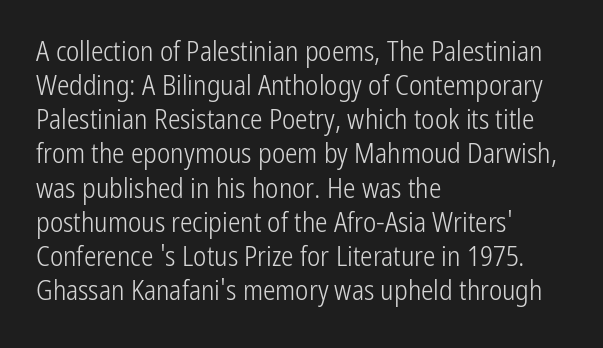
Q: Is the text bold? A: No.
Q: Is the text italic (slanted)? A: No, it is upright.
Q: Is the typeface a serif or a sans-serif typeface? A: Sans-serif.
Q: Is the text underlined? A: No.
Q: How is the paragraph aligned? A: Left-aligned.
Q: Is the spacing between letters normal or unusually wide? A: Normal.
Q: Width (condensed, normal, or wide)? A: Condensed.
Q: Stroke contrast? A: Low.
Q: x-height? A: Medium.
Q: Monospaced? A: No.
